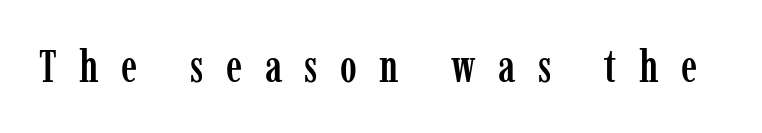
Q: Is the text italic (slanted)? A: No, it is upright.
Q: Is the typeface a serif or a sans-serif typeface? A: Serif.
Q: Is the text underlined? A: No.
Q: Is the spacing between letters normal or unusually wide? A: Unusually wide.
Q: Width (condensed, normal, or wide)? A: Condensed.
Q: Stroke contrast? A: Low.
Q: x-height? A: Medium.
Q: Monospaced? A: No.
